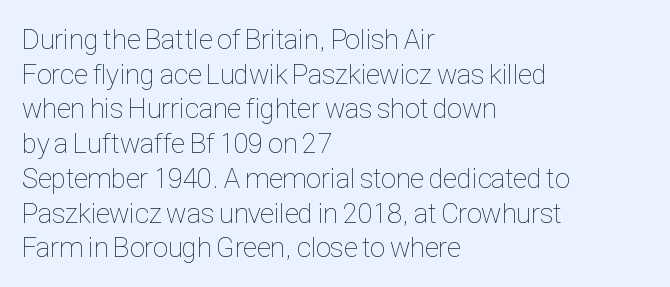
Plain, unruled lines of type. No heavy texture on the line: the type isn't bold. The letters stand upright; this is a roman face. The paragraph has a hard left edge and a soft right edge.
